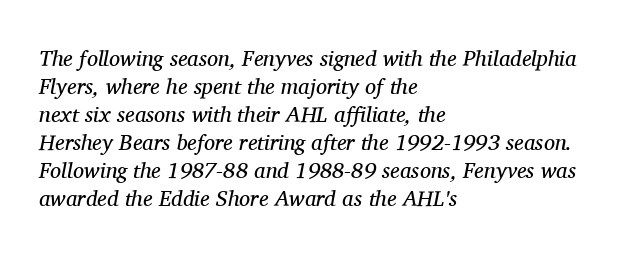
Just letters on the line, the space beneath them empty. The rag falls on the right side of this text block. Caption: standard tracking, unaltered. The passage shown leans; its letterforms are oblique.
